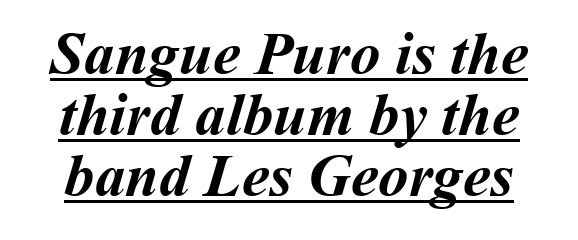
Does extra space separate the letters? No, they use regular spacing. Caption: lettering with a line underneath. Think of a printed novel: that variable character pitch is what you see here. A full-strength bold gives these letters their thick strokes.
